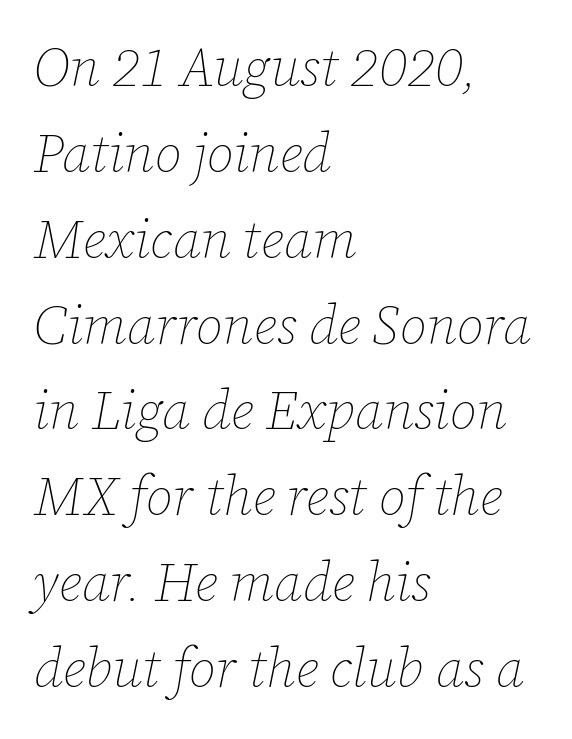
{"italic": "yes", "lean": "right", "slant_degrees": 12, "bold": "no", "weight": "thin", "width": "normal", "stroke_contrast": "low", "x_height": "medium", "monospaced": "no", "underline": "no", "align": "left", "line_spacing": "normal", "line_spacing_ratio": 1.59, "letter_spacing": "normal", "letter_spacing_em": 0.0, "glyph_px": 54}
